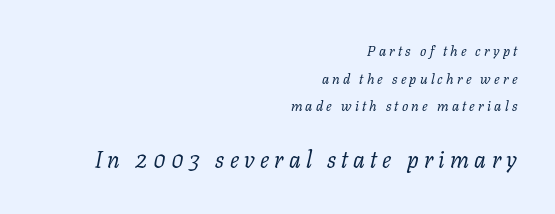
The typesetter chose a ragged-left arrangement here. Between these two stacked blocks, the lower one wins on size. No extra ink here — the face is not bold. Yep, that's italic — everything's leaning.
